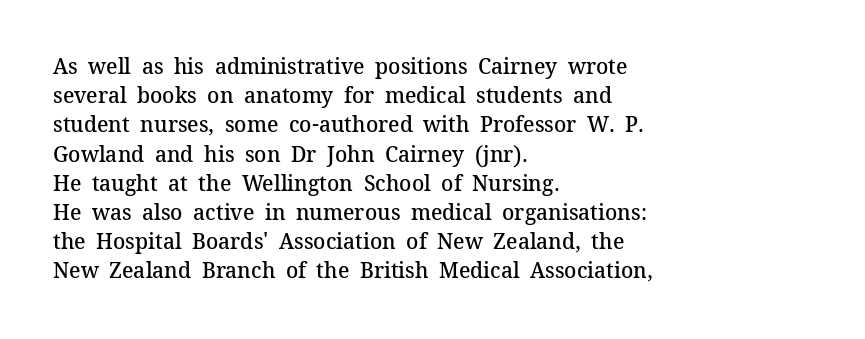
{"italic": "no", "bold": "semi", "underline": "no", "align": "left", "line_spacing": "normal", "line_spacing_ratio": 1.39, "letter_spacing": "normal", "letter_spacing_em": 0.0, "glyph_px": 21}
